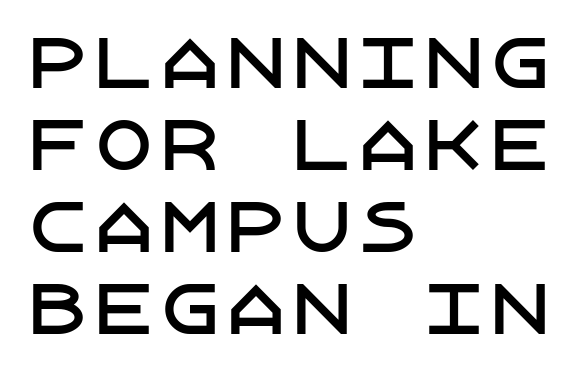
Is this a sans? Yes — the strokes have no serifs. Line starts are locked; line ends wander. It's the straight-up-and-down kind of type. This rendering leaves character spacing at its baseline value.
